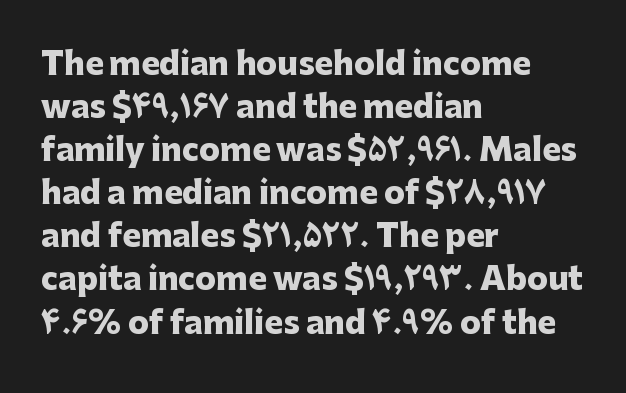
{"serif": "no", "italic": "no", "bold": "yes", "weight": "heavy", "width": "normal", "stroke_contrast": "low", "x_height": "medium", "monospaced": "no", "underline": "no", "align": "left", "line_spacing": "normal", "line_spacing_ratio": 1.39, "letter_spacing": "normal", "letter_spacing_em": 0.0, "glyph_px": 31}
